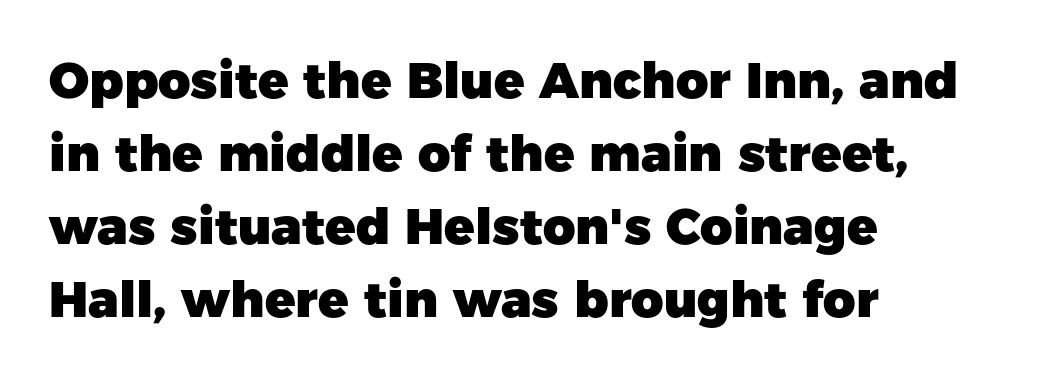
The image shows 50 px heavy sans-serif type, upright; set left-aligned, normal line spacing (1.46x), normal letter spacing, not underlined; low stroke contrast and a medium x-height.
